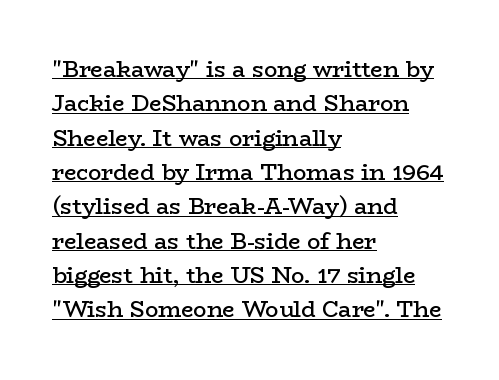
Q: Is the text bold? A: Semi-bold.
Q: Is the text italic (slanted)? A: No, it is upright.
Q: Is the text underlined? A: Yes.
Q: How is the paragraph aligned? A: Left-aligned.
Q: Is the spacing between letters normal or unusually wide? A: Normal.
Q: Is the spacing between lines tight, normal or loose? A: Normal.
